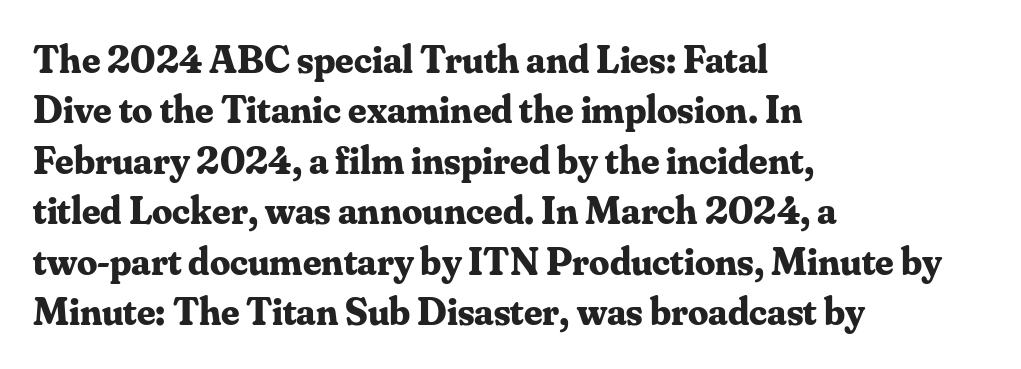
Here the designer chose a conventional face with non-uniform glyph widths. The type family on display is of the serif kind. Check the space under the baseline: it is left empty. The strokes are fattened all the way to bold. The face used here is rendered with its standard letterfit. Compared with a centered layout, this one pins lines to the left instead.
